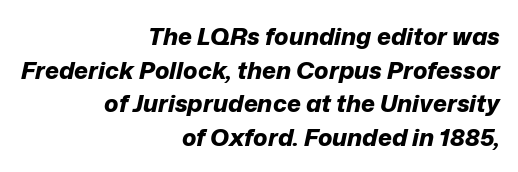
The rows are spaced the way most documents space them. Inter-character spacing is left at the font's built-in metrics. The ragged edge is on the left, which tells us the setting is flush right. The face used here has the dense, thick strokes of a bold. A bare baseline throughout the passage.
